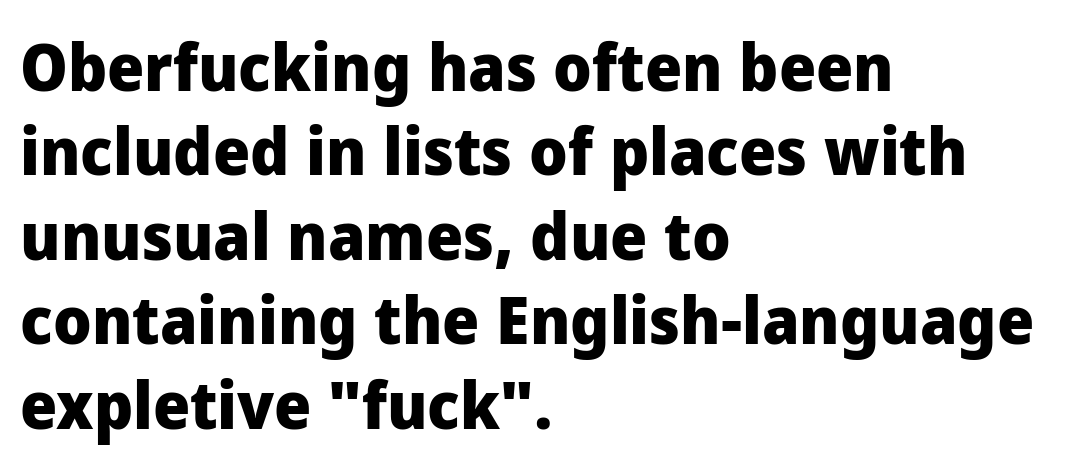
{"serif": "no", "italic": "no", "bold": "yes", "weight": "heavy", "width": "normal", "stroke_contrast": "low", "x_height": "medium", "monospaced": "no", "underline": "no", "align": "left", "line_spacing": "normal", "line_spacing_ratio": 1.28, "letter_spacing": "normal", "letter_spacing_em": 0.0, "glyph_px": 66}
